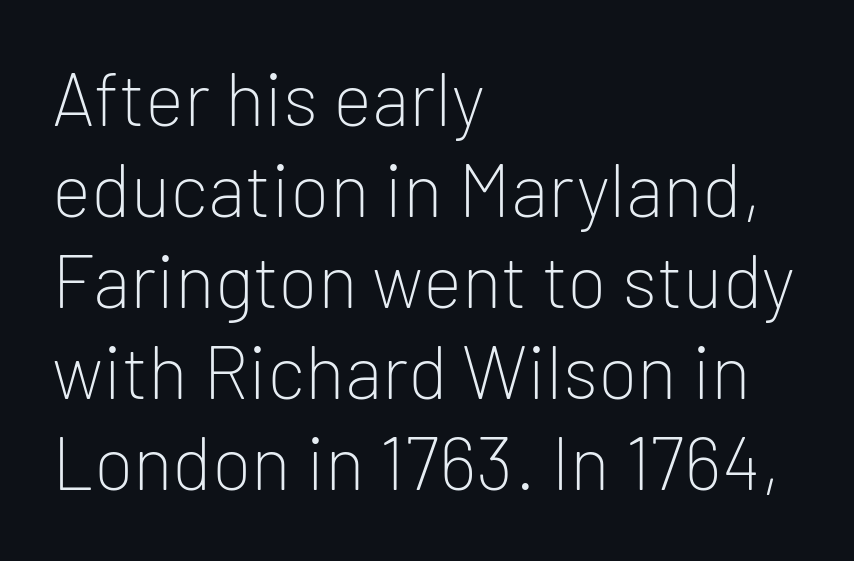
The image shows 74 px light sans-serif type, upright; set left-aligned, line spacing 1.23x, normal letter spacing, not underlined; low stroke contrast and a medium x-height.
